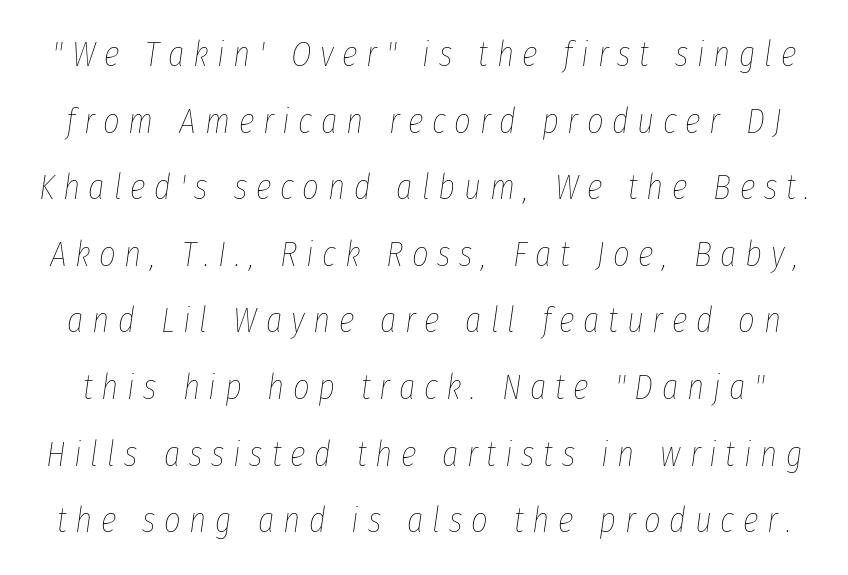
{"italic": "yes", "lean": "right", "slant_degrees": 8, "bold": "no", "weight": "thin", "width": "condensed", "stroke_contrast": "low", "x_height": "medium", "monospaced": "no", "underline": "no", "line_spacing_ratio": 1.85, "letter_spacing": "wide", "letter_spacing_em": 0.24, "glyph_px": 36}
